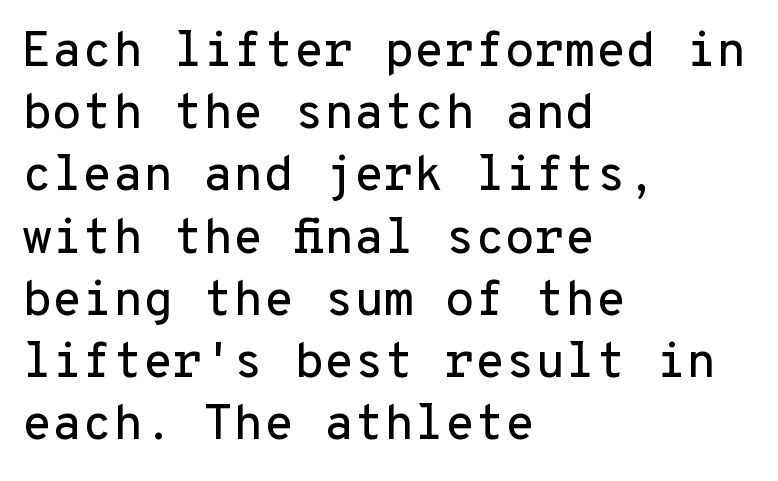
Do the characters align in a grid? Yes, the font is monospaced. The font's upright variant was chosen for this text. Each word holds together tightly as a unit, with standard inter-letter gaps. These lines are set flush left with a ragged right edge. The text was rendered using a sans face with plain stroke endings. Leading: standard.
